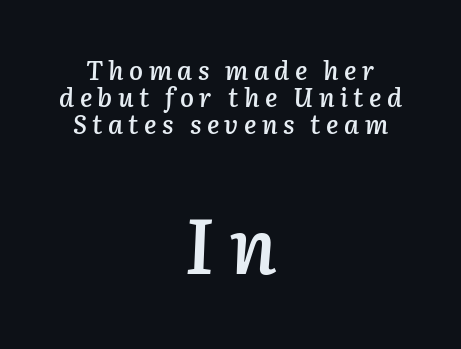
The image shows 78 px semibold type, italic (leaning right); set centered, tight line spacing (1.04x), unusually wide letter spacing (+0.21 em), not underlined; the second (bottom) block is 3.0x larger; low stroke contrast and a medium x-height.
